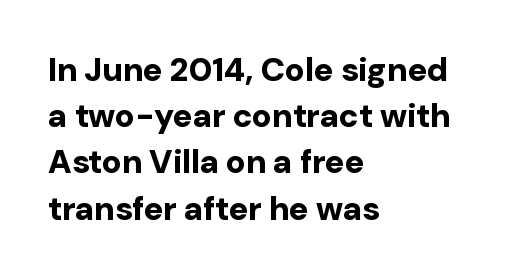
Q: Is the text bold? A: Yes.
Q: Is the text italic (slanted)? A: No, it is upright.
Q: Is the typeface a serif or a sans-serif typeface? A: Sans-serif.
Q: Is the text underlined? A: No.
Q: How is the paragraph aligned? A: Left-aligned.
Q: Is the spacing between letters normal or unusually wide? A: Normal.
Q: Is the spacing between lines tight, normal or loose? A: Normal.
Q: Width (condensed, normal, or wide)? A: Normal.
Q: Stroke contrast? A: Low.
Q: x-height? A: Medium.
Q: Monospaced? A: No.
